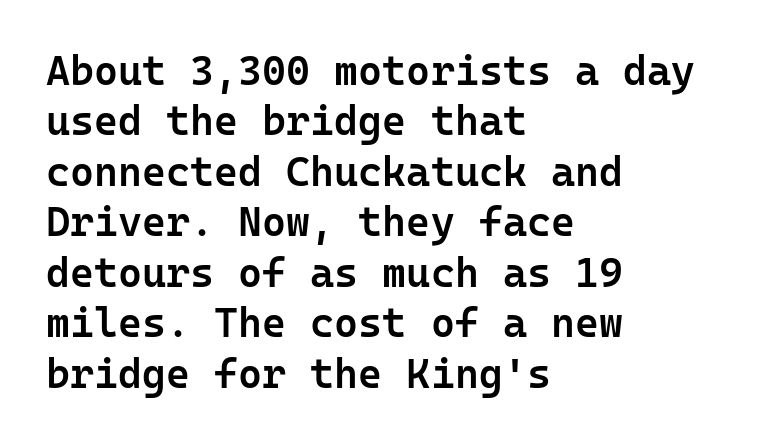
Q: Is the text bold? A: Semi-bold.
Q: Is the text italic (slanted)? A: No, it is upright.
Q: Is the typeface a serif or a sans-serif typeface? A: Sans-serif.
Q: Is the text underlined? A: No.
Q: How is the paragraph aligned? A: Left-aligned.
Q: Is the spacing between letters normal or unusually wide? A: Normal.
Q: Width (condensed, normal, or wide)? A: Normal.
Q: Stroke contrast? A: Low.
Q: x-height? A: Medium.
Q: Monospaced? A: Yes.
